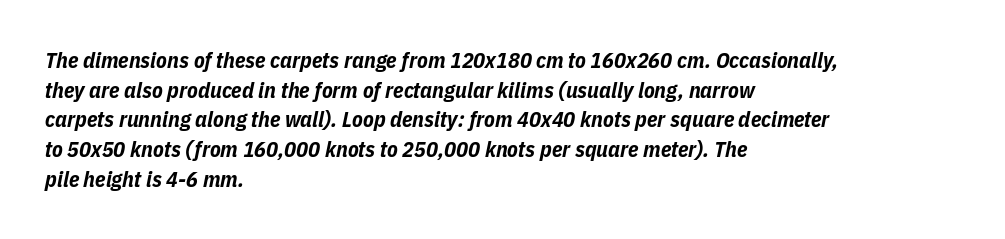
Which margin do the lines hug? The left one — the right edge is uneven. The line texture is even and compact thanks to regular tracking. Stroke thickness is high; the sample reads as a true bold. It's the slanting kind of type.
